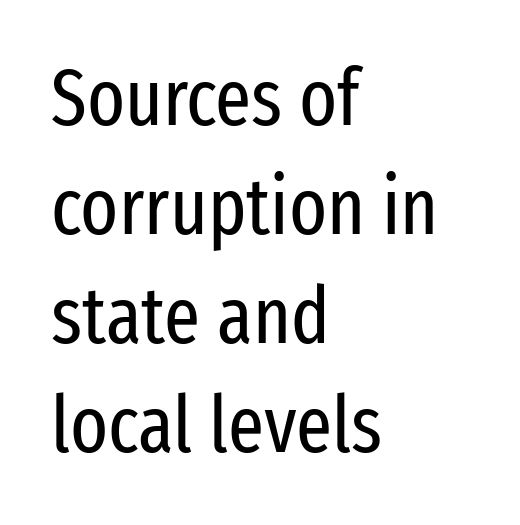
The lines are quadded left. These glyphs show unthickened strokes, regular width or finer. Do the characters align in a grid? No, the font is proportional. Ascenders rise straight up at ninety degrees. A sans-serif font was chosen for this passage. Type without underlining.
